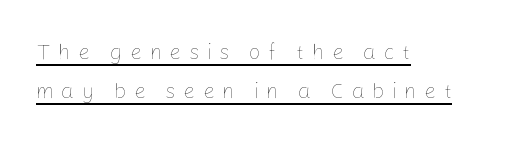
Q: Is the text bold? A: No.
Q: Is the text italic (slanted)? A: No, it is upright.
Q: Is the text underlined? A: Yes.
Q: How is the paragraph aligned? A: Left-aligned.
Q: Is the spacing between letters normal or unusually wide? A: Unusually wide.
